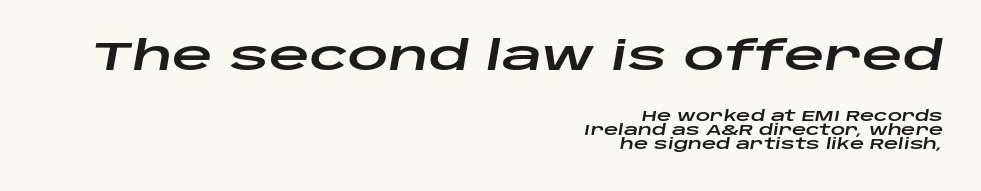
If you drew a ruler down the right edge, every line would touch it. Lines of text with bare space underneath. Short note: letters normally spaced. Leading: reduced. An italicized treatment has been applied to the whole sample.
